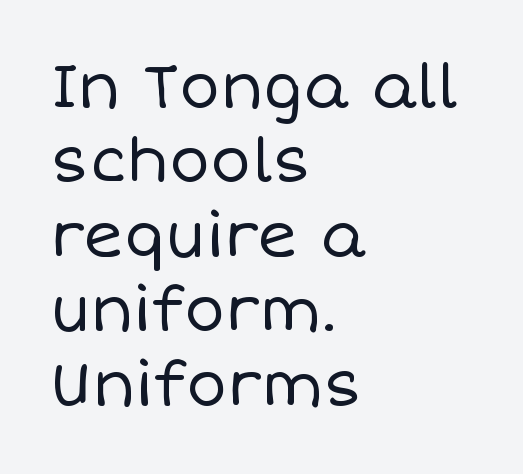
Descender tails drop into unmarked territory. On a weight scale, this lands at 450 or below. Which margin do the lines hug? The left one — the right edge is uneven. Posture: upright roman. What stands out about the letter spacing? Nothing — it is the standard amount.
